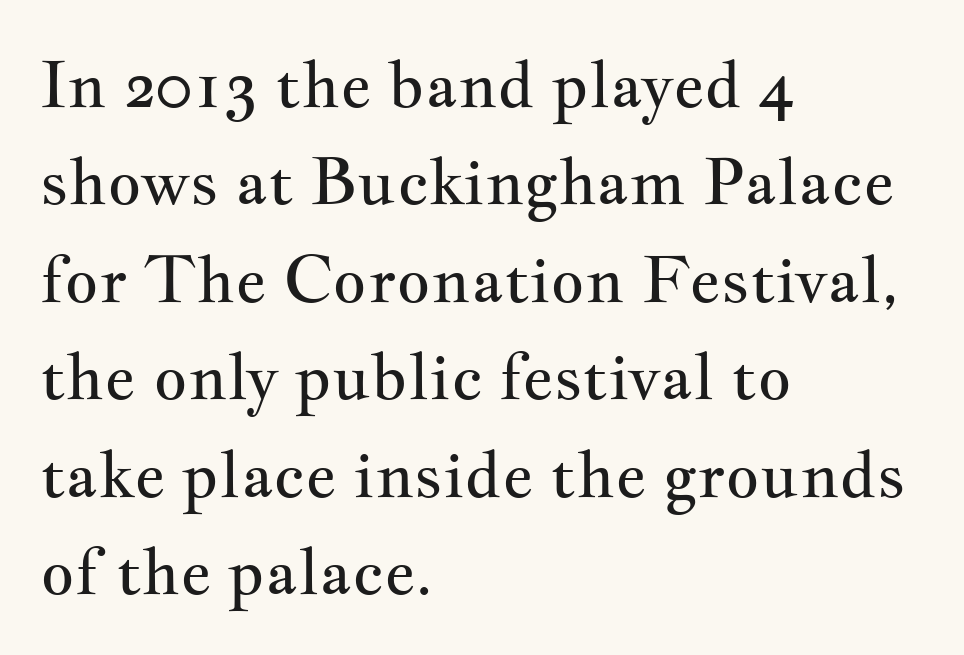
The image shows 65 px regular-weight, wide serif type, upright; set left-aligned, normal line spacing (1.5x), normal letter spacing, not underlined; medium stroke contrast and a small x-height.
